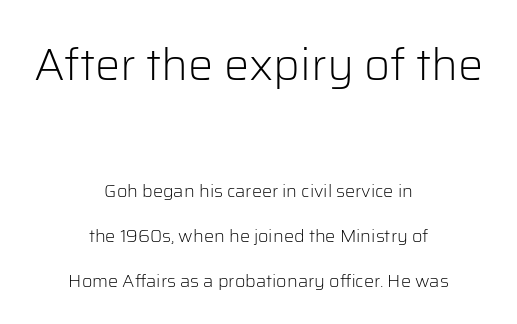
Compared with typical paragraphs, the rows here are farther apart. A centered setting, common on invitations and titles, is used for this passage. A typesetter would call this proportional, since set widths differ per character. Letter spacing: default.
